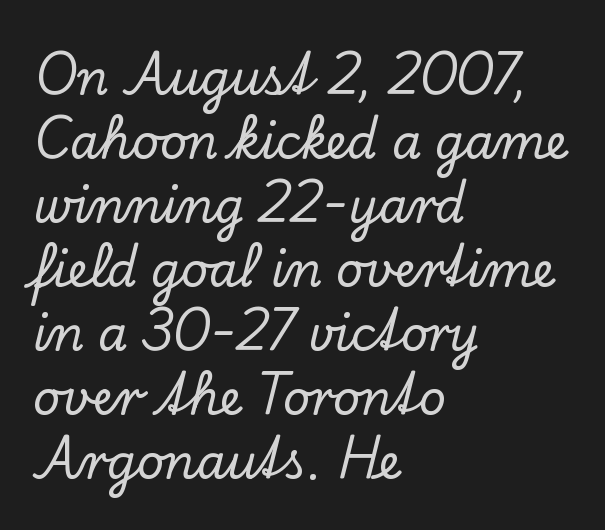
The image shows 47 px serif type; set left-aligned, normal line spacing (1.36x), normal letter spacing, not underlined; low stroke contrast and a small x-height.
